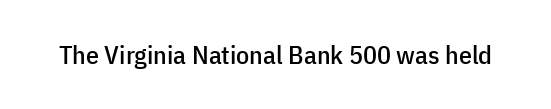
Is there any slant? The stems are plumb. Descenders are the only things crossing below the line. The line texture is even and compact thanks to regular tracking.
